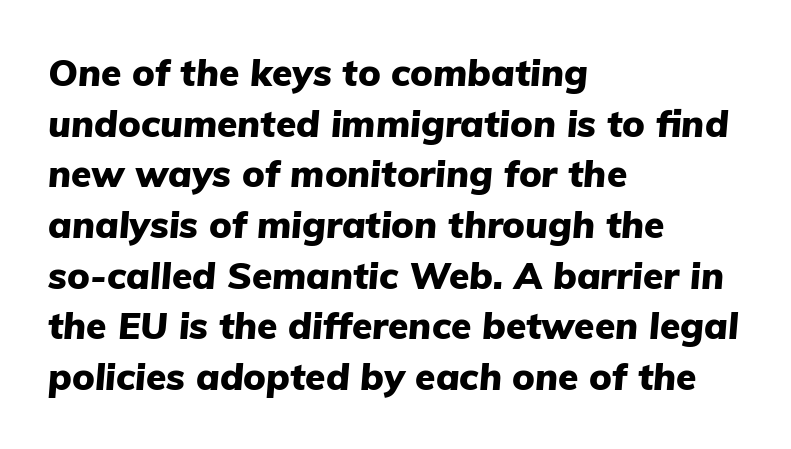
{"italic": "yes", "lean": "right", "slant_degrees": 5, "bold": "yes", "weight": "heavy", "width": "normal", "stroke_contrast": "low", "x_height": "medium", "monospaced": "no", "underline": "no", "align": "left", "line_spacing": "normal", "line_spacing_ratio": 1.37, "letter_spacing": "normal", "letter_spacing_em": 0.0, "glyph_px": 37}
